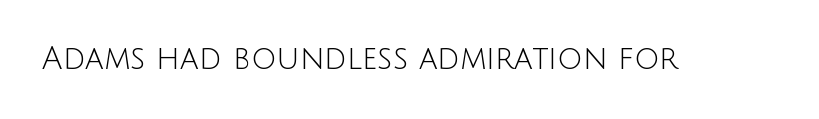
The image shows 31 px light sans-serif type, upright; set normal letter spacing, not underlined; low stroke contrast and a large x-height.
